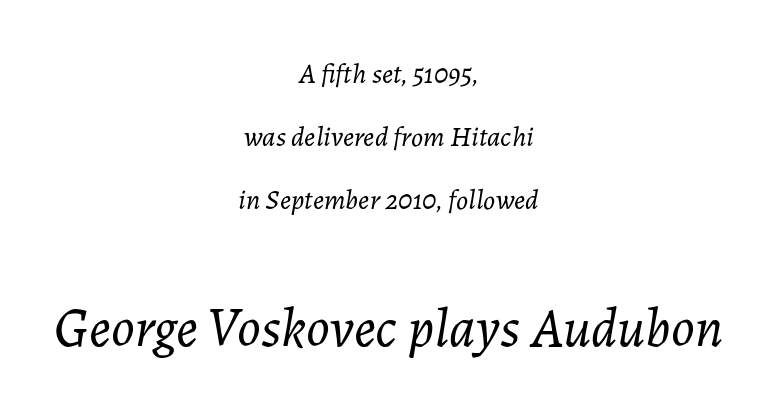
The image shows 55 px light type, italic (leaning right); set centered, loose line spacing (2.25x), normal letter spacing, not underlined; the second (bottom) block is 1.96x larger; low stroke contrast and a medium x-height.
